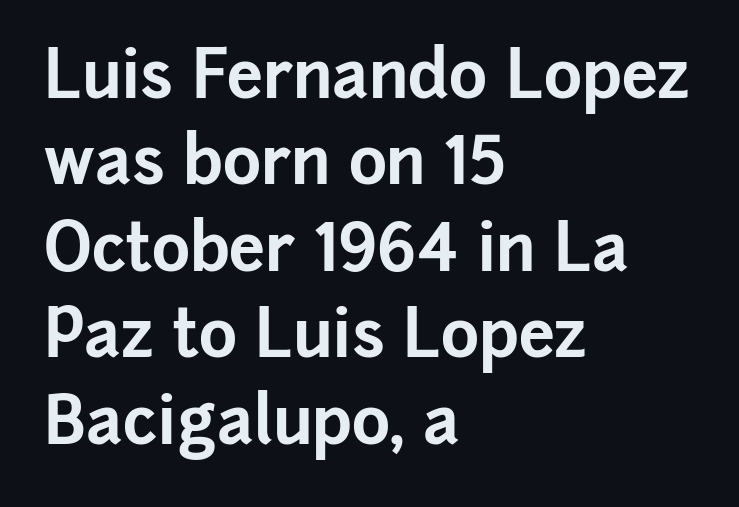
Q: Is the text bold? A: Yes.
Q: Is the text italic (slanted)? A: No, it is upright.
Q: Is the typeface a serif or a sans-serif typeface? A: Sans-serif.
Q: Is the text underlined? A: No.
Q: How is the paragraph aligned? A: Left-aligned.
Q: Is the spacing between letters normal or unusually wide? A: Normal.
Q: Is the spacing between lines tight, normal or loose? A: Normal.
Q: Width (condensed, normal, or wide)? A: Normal.
Q: Stroke contrast? A: Low.
Q: x-height? A: Medium.
Q: Monospaced? A: No.
